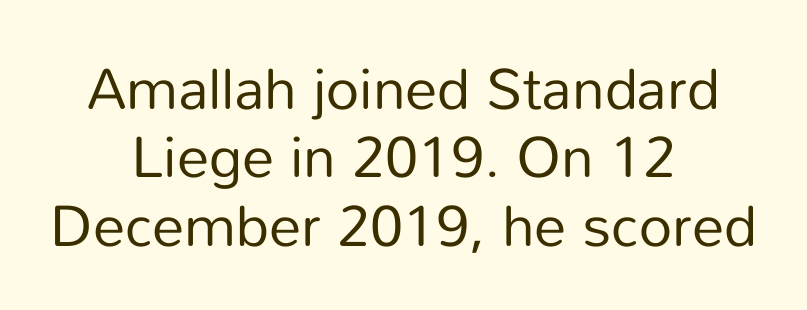
The lines in this sample share a center point and differ in where they start and stop. Each stroke keeps to a modest, everyday thickness or less. Here the designer chose a conventional face with non-uniform glyph widths. This rendering employs a face without finishing strokes, i.e., a sans-serif. Upright lettering throughout. Honestly, there is no underline to notice here at all.
